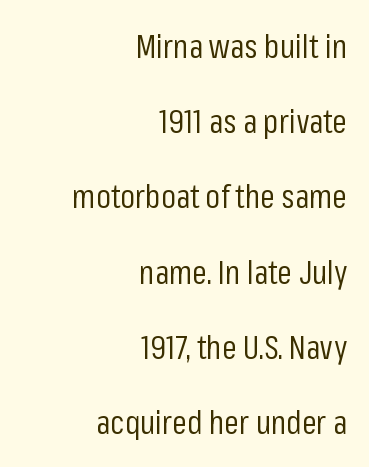
The image shows 33 px regular-weight, condensed sans-serif type, upright; set right-aligned, loose line spacing (2.28x), normal letter spacing, not underlined; low stroke contrast and a medium x-height.
